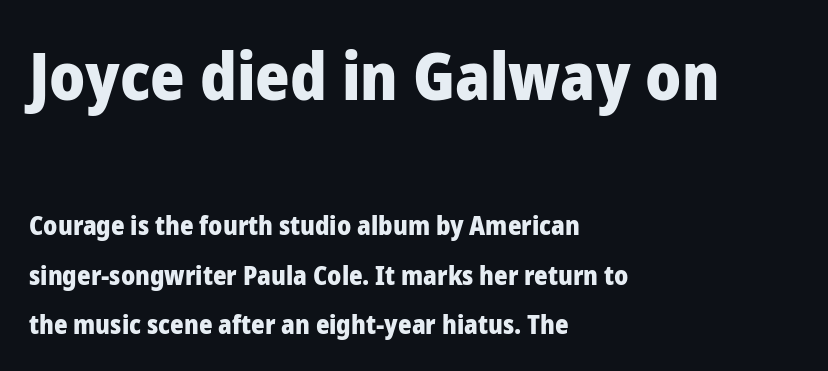
Heavy, bold letterforms. The rendering shrinks the type as you move from the upper chunk to the lower. The face used here is proportionally spaced, like ordinary book or web type. The paragraph has a hard left edge and a soft right edge. A typesetter would mark this as roman, not italic.
